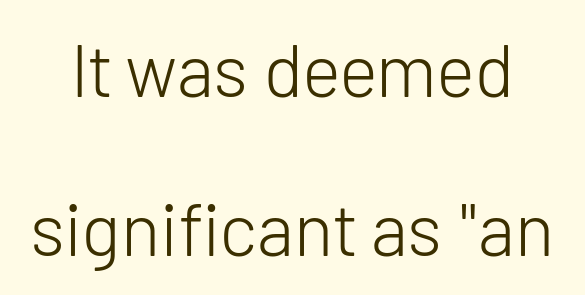
Q: Is the text bold? A: No.
Q: Is the text italic (slanted)? A: No, it is upright.
Q: Is the typeface a serif or a sans-serif typeface? A: Sans-serif.
Q: Is the text underlined? A: No.
Q: Is the spacing between letters normal or unusually wide? A: Normal.
Q: Is the spacing between lines tight, normal or loose? A: Loose.
Q: Width (condensed, normal, or wide)? A: Normal.
Q: Stroke contrast? A: Low.
Q: x-height? A: Medium.
Q: Monospaced? A: No.
